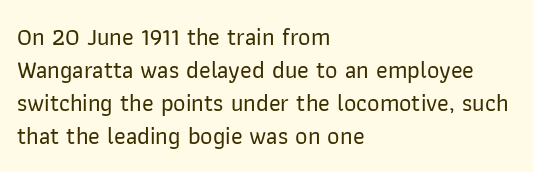
The type sits square on the baseline with zero lean. Students, observe: this is what conventionally led text looks like. Notice how the passage keeps a crisp vertical edge on the left only. Lines of text with bare space underneath.
